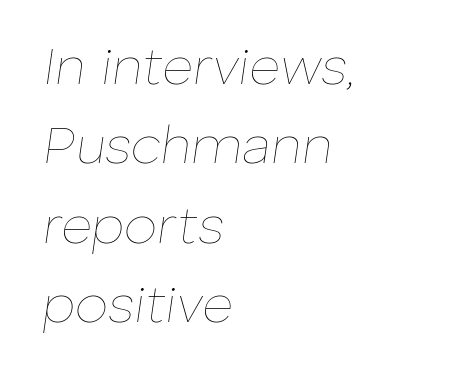
The letters advance in unequal steps, a hallmark of proportional type. You could call the tracking neutral — neither tight nor loose. Each new line begins a customary step beneath the previous one. The font sits on the lighter half of the weight spectrum, regular included.
